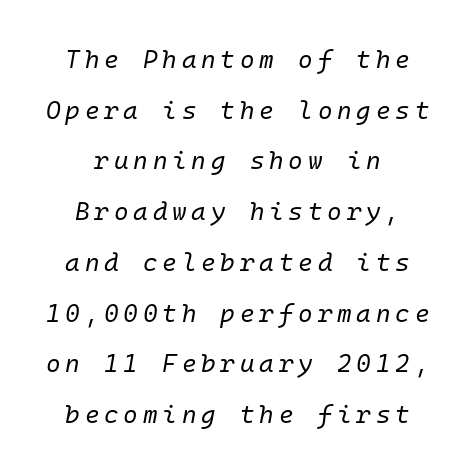
The glyphs look as if they've been sheared to an angle. The rendering positions every line midway between the sides. Stems and bowls with no extra thickness — not bold. Nobody drew a line under any word here. The leading is generous, giving the passage an open texture.
